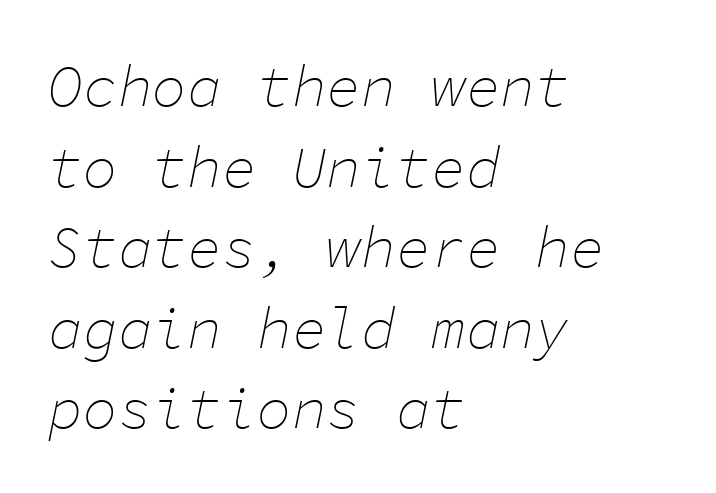
The image shows 58 px thin type, italic (leaning right), monospaced; set left-aligned, normal line spacing (1.39x), normal letter spacing, not underlined; low stroke contrast and a medium x-height.
